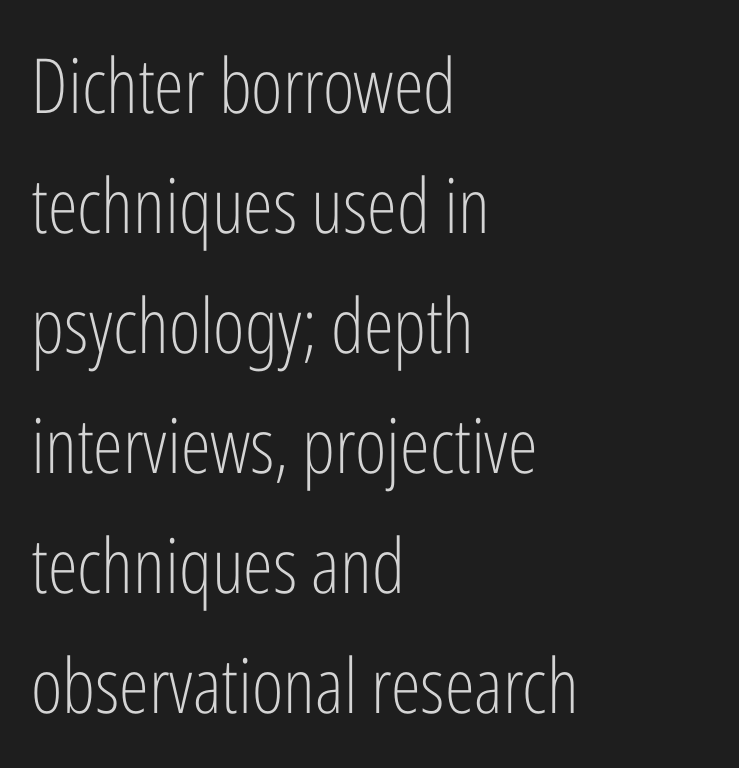
Q: Is the text bold? A: No.
Q: Is the text italic (slanted)? A: No, it is upright.
Q: Is the typeface a serif or a sans-serif typeface? A: Sans-serif.
Q: Is the text underlined? A: No.
Q: How is the paragraph aligned? A: Left-aligned.
Q: Is the spacing between letters normal or unusually wide? A: Normal.
Q: Is the spacing between lines tight, normal or loose? A: Normal.
Q: Width (condensed, normal, or wide)? A: Condensed.
Q: Stroke contrast? A: Low.
Q: x-height? A: Medium.
Q: Monospaced? A: No.
